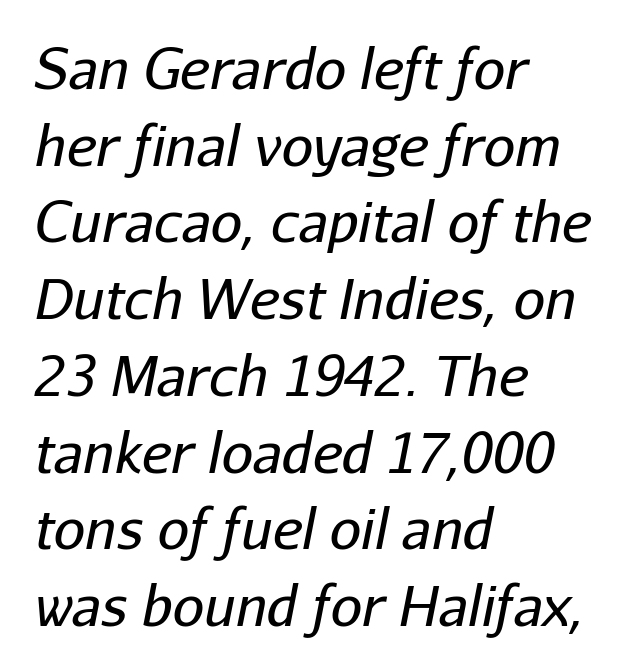
Q: Is the text bold? A: No.
Q: Is the text italic (slanted)? A: Yes, it leans right by about 11 degrees.
Q: Is the text underlined? A: No.
Q: How is the paragraph aligned? A: Left-aligned.
Q: Is the spacing between letters normal or unusually wide? A: Normal.
Q: Is the spacing between lines tight, normal or loose? A: Normal.
Q: Width (condensed, normal, or wide)? A: Normal.
Q: Stroke contrast? A: Low.
Q: x-height? A: Medium.
Q: Monospaced? A: No.
